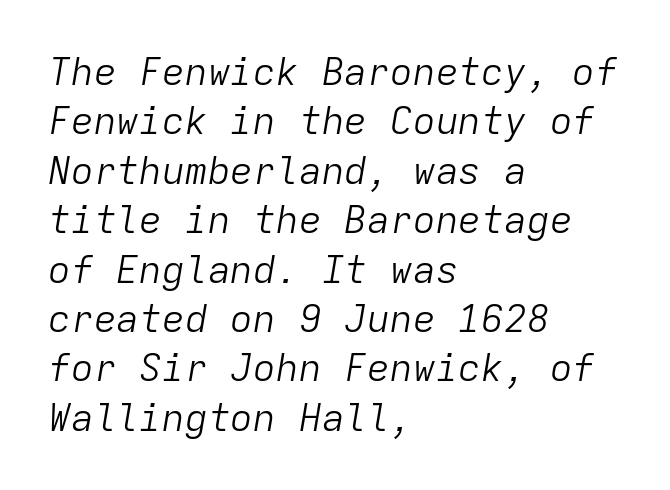
Every character here occupies the same horizontal width, giving the sample a typewriter-like rhythm. The baseline area is clear. Summary of weight: not heavy and not bold. Notice how descenders clear the ascenders below comfortably — that's standard leading.
